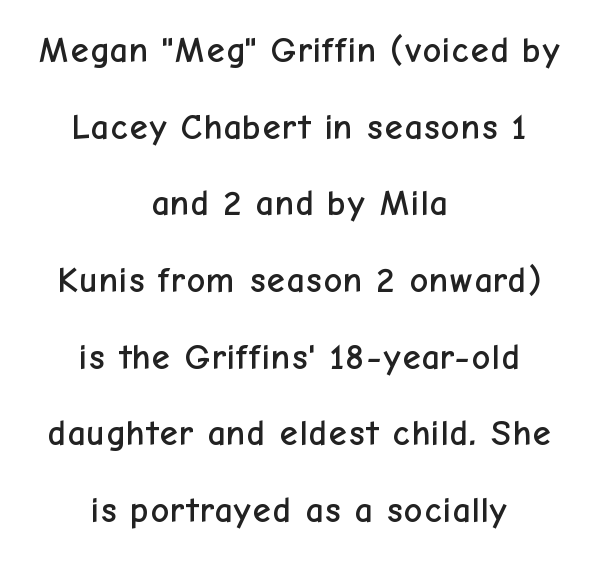
{"serif": "no", "italic": "no", "width": "normal", "stroke_contrast": "low", "x_height": "medium", "monospaced": "no", "underline": "no", "align": "center", "line_spacing": "loose", "line_spacing_ratio": 2.13, "letter_spacing": "normal", "letter_spacing_em": 0.0, "glyph_px": 36}
